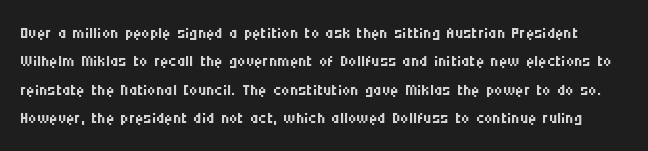
This reads as an unemphasized weight, regular at the heaviest. Nobody drew a line under any word here. The type is set solid horizontally, with unmodified tracking. You can tell it's not italic because the verticals are truly vertical.
